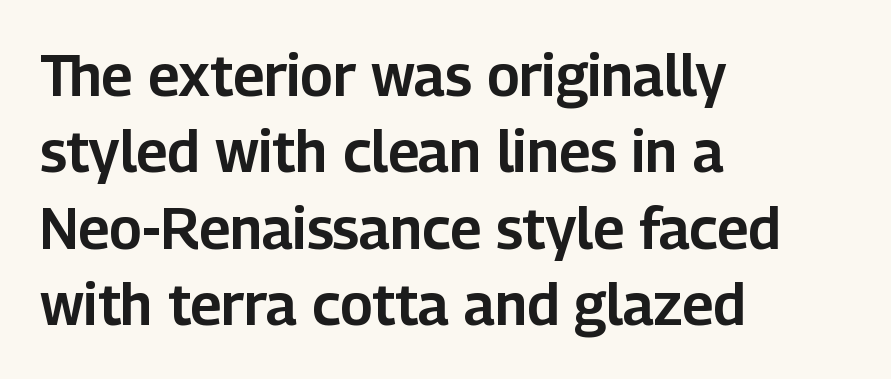
{"serif": "no", "italic": "no", "width": "normal", "stroke_contrast": "low", "x_height": "medium", "monospaced": "no", "underline": "no", "align": "left", "line_spacing": "normal", "line_spacing_ratio": 1.34, "letter_spacing": "normal", "letter_spacing_em": 0.0, "glyph_px": 57}
